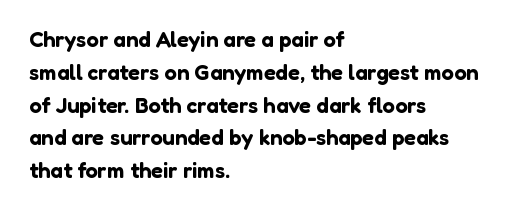
The image shows 22 px text type, upright; set left-aligned, normal line spacing (1.49x), normal letter spacing, not underlined.
